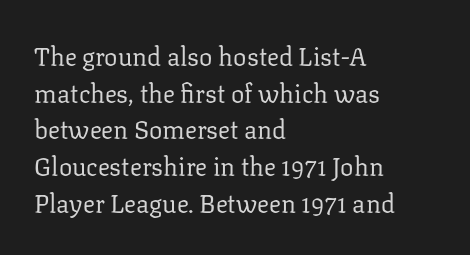
Q: Is the text bold? A: No.
Q: Is the text italic (slanted)? A: No, it is upright.
Q: Is the text underlined? A: No.
Q: How is the paragraph aligned? A: Left-aligned.
Q: Is the spacing between letters normal or unusually wide? A: Normal.
Q: Is the spacing between lines tight, normal or loose? A: Normal.
